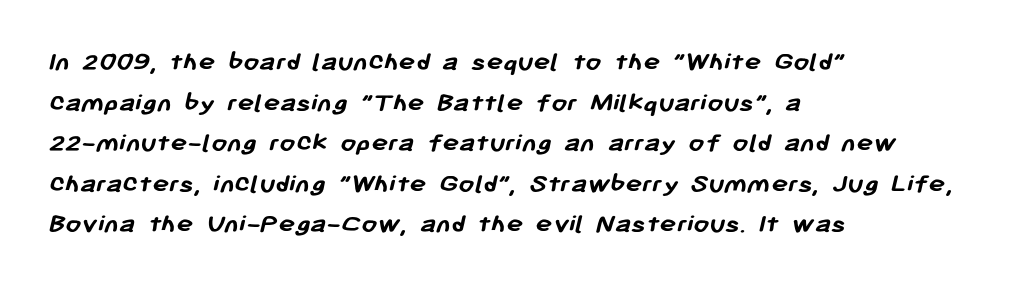
The image shows 28 px semibold sans-serif type; set left-aligned, normal line spacing (1.45x), normal letter spacing, not underlined; low stroke contrast and a medium x-height.
